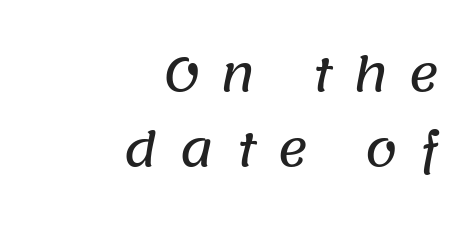
The rendering uses a moderate line-height, typical for paragraphs. The paragraph has a hard right edge and a soft left edge. Nobody drew a line under any word here. Here the designer chose a conventional face with non-uniform glyph widths. The font family rendered here belongs to the sans-serif group.
